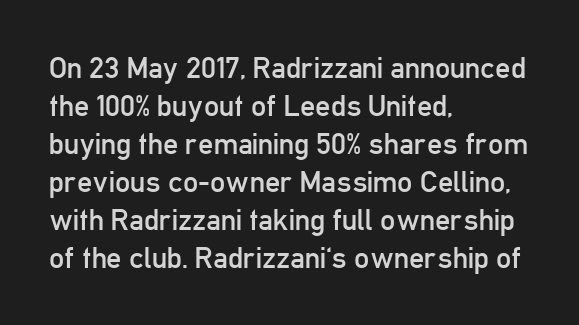
The letters sit at their default tracking, neither squeezed nor spread. A light-to-regular cut is what we see here. Does the copy run flush right? No — it runs flush left. The zone under the glyphs is completely vacant. Here the designer chose a conventional face with non-uniform glyph widths.
